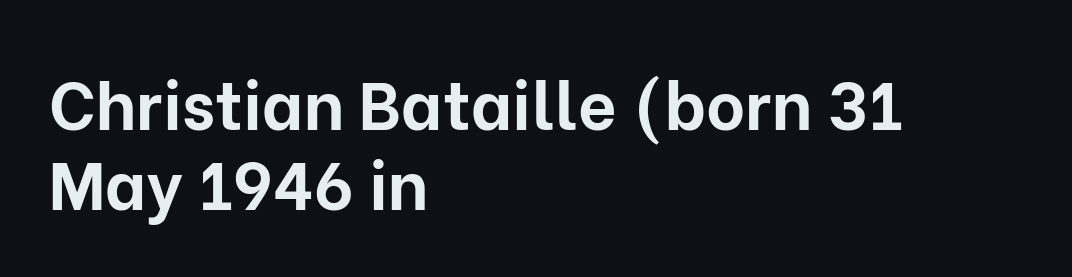
A typesetter would call this proportional, since set widths differ per character. Reading down the block, your eye returns to a fixed left position each line. The characters display no serif detailing; their extremities are plain. Italic? Not at all — the glyphs are vertical. Heavy-handed strokes throughout: this text is bold. Look at the tracking — it's just the regular setting, nothing added.
